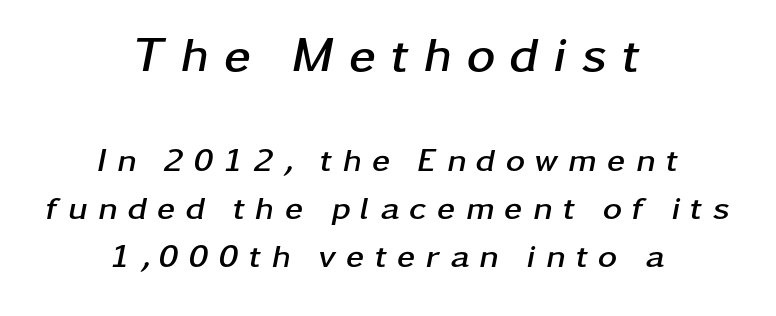
The image shows 49 px semibold, wide type, italic (leaning right); set centered, normal line spacing (1.46x), unusually wide letter spacing (+0.3 em), not underlined; the first (top) block is 1.48x larger; low stroke contrast and a medium x-height.
